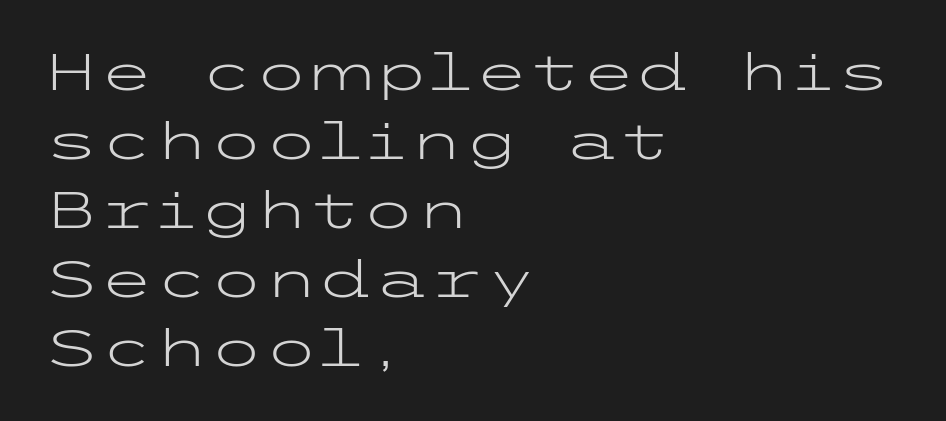
The image shows 50 px light, wide sans-serif type, upright; set left-aligned, normal line spacing (1.38x), normal letter spacing, not underlined; low stroke contrast and a medium x-height.
